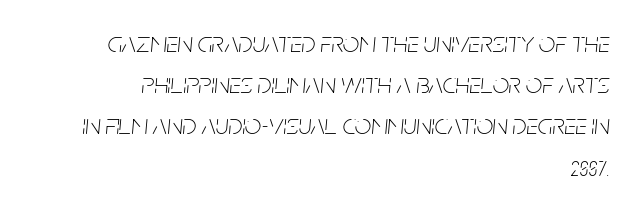
Is this a fixed-width face? No — the glyphs have proportional, varying widths. The rag falls on the left side of this text block. Vertical stems look standard width or narrower in stroke. The tracking reads as untouched default to a designer's eye.
